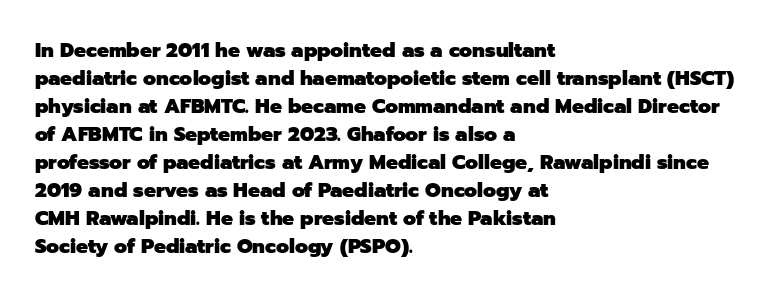
Its strokes are broad and dark, the hallmark of bold type. Plain, unruled lines of type. The paragraph shown leans on its left margin. Reading down the column, the eye jumps a familiar distance to each next line. Vertical strokes here are truly vertical.
